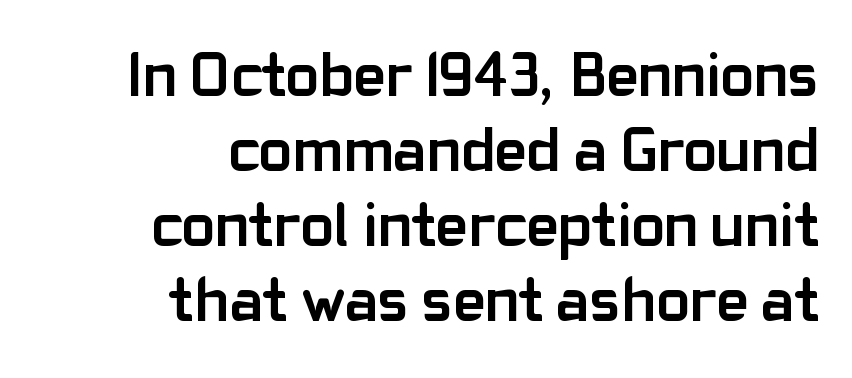
{"serif": "no", "italic": "no", "bold": "yes", "weight": "semibold", "width": "normal", "stroke_contrast": "low", "x_height": "medium", "monospaced": "no", "underline": "no", "align": "right", "line_spacing_ratio": 1.21, "letter_spacing": "normal", "letter_spacing_em": 0.0, "glyph_px": 62}
